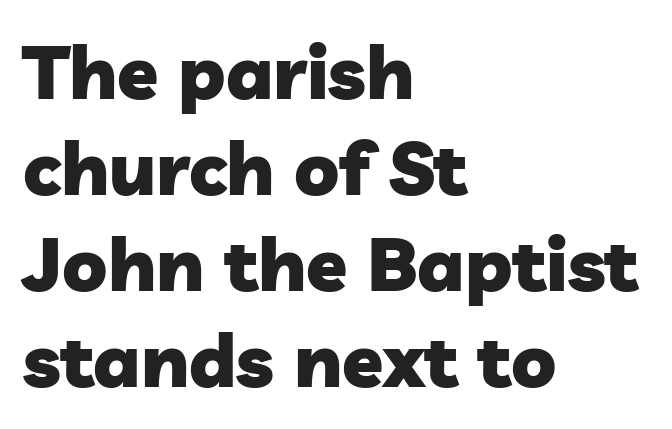
Q: Is the text bold? A: Yes.
Q: Is the typeface a serif or a sans-serif typeface? A: Sans-serif.
Q: Is the text underlined? A: No.
Q: How is the paragraph aligned? A: Left-aligned.
Q: Is the spacing between letters normal or unusually wide? A: Normal.
Q: Is the spacing between lines tight, normal or loose? A: Normal.
Q: Width (condensed, normal, or wide)? A: Normal.
Q: Stroke contrast? A: Low.
Q: x-height? A: Medium.
Q: Monospaced? A: No.
